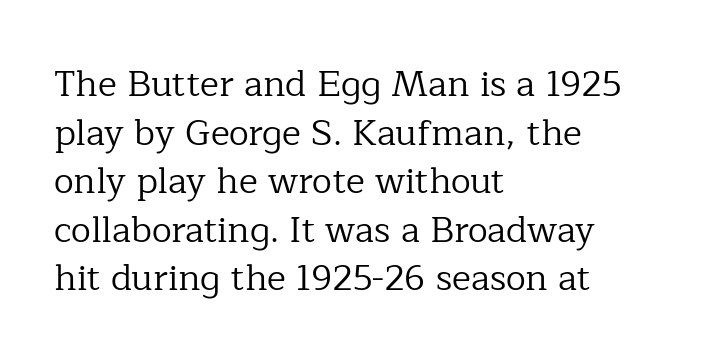
How would I describe the line gaps? Plain and ordinary. Classification — serif. Has an underline been added? It has not. Which margin do the lines hug? The left one — the right edge is uneven. Characters follow at the spacing the type designer built in.
